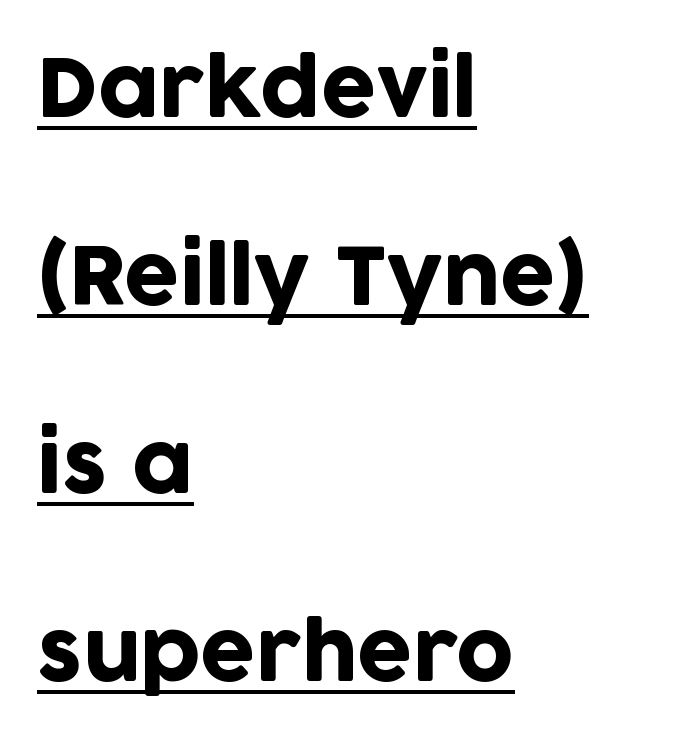
{"serif": "no", "italic": "no", "width": "normal", "stroke_contrast": "low", "x_height": "large", "monospaced": "no", "underline": "yes", "align": "left", "line_spacing": "loose", "line_spacing_ratio": 2.38, "letter_spacing": "normal", "letter_spacing_em": 0.0, "glyph_px": 79}
